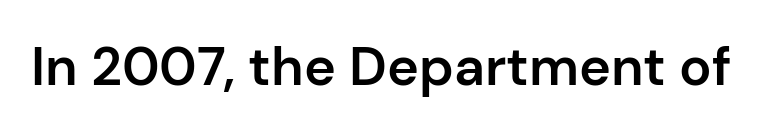
The image shows 54 px semibold sans-serif type, upright; set normal letter spacing, not underlined; low stroke contrast and a medium x-height.
